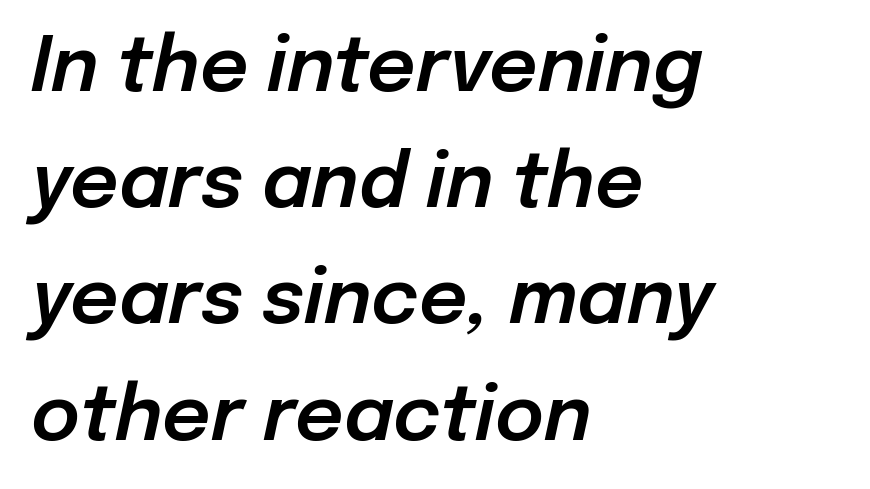
{"italic": "yes", "lean": "right", "slant_degrees": 12, "width": "normal", "stroke_contrast": "low", "x_height": "medium", "monospaced": "no", "underline": "no", "align": "left", "line_spacing": "normal", "line_spacing_ratio": 1.55, "letter_spacing": "normal", "letter_spacing_em": 0.0, "glyph_px": 75}
